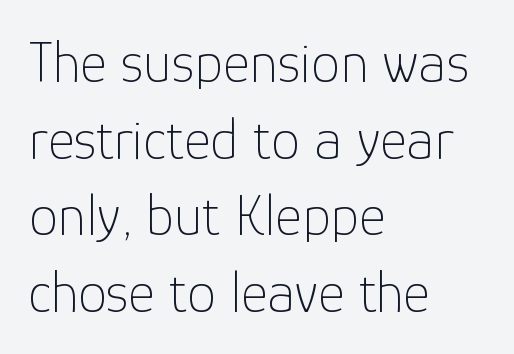
Just letters on the line, the space beneath them empty. The lines are quadded left. The specimen reads as upright at a glance. The horizontal fit of the characters is conventional and even.
